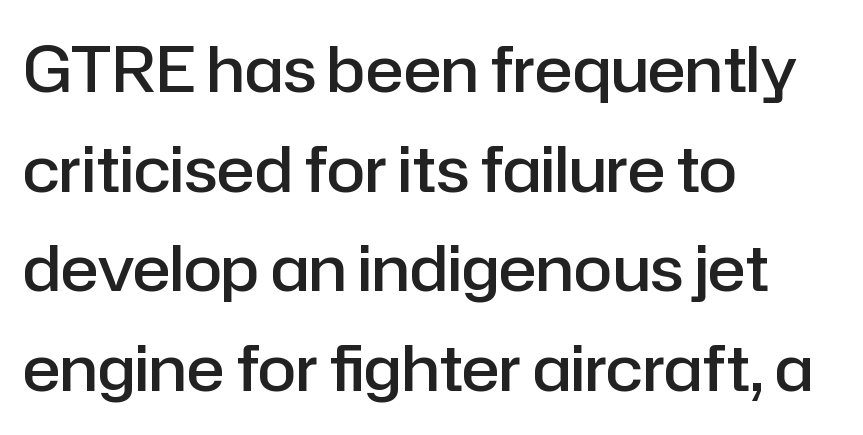
The image shows 63 px semibold sans-serif type, upright; set left-aligned, normal line spacing (1.58x), normal letter spacing, not underlined; low stroke contrast and a medium x-height.
